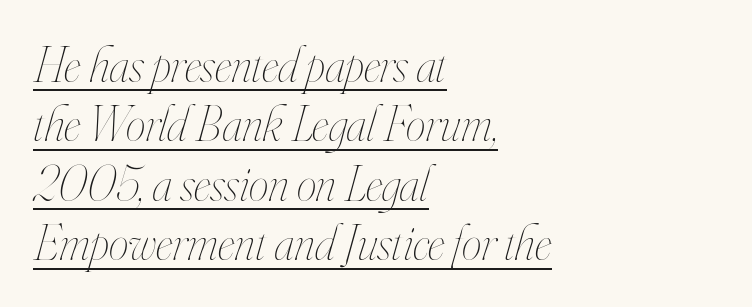
Q: Is the text bold? A: No.
Q: Is the text italic (slanted)? A: Yes, it leans right by about 16 degrees.
Q: Is the text underlined? A: Yes.
Q: How is the paragraph aligned? A: Left-aligned.
Q: Is the spacing between letters normal or unusually wide? A: Normal.
Q: Width (condensed, normal, or wide)? A: Condensed.
Q: Stroke contrast? A: High.
Q: x-height? A: Small.
Q: Monospaced? A: No.
